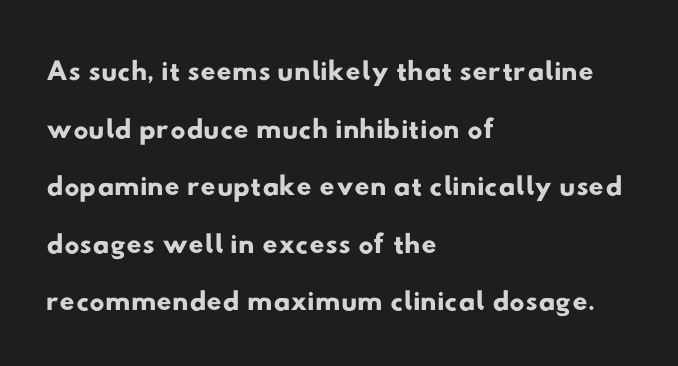
Q: Is the typeface a serif or a sans-serif typeface? A: Sans-serif.
Q: Is the text underlined? A: No.
Q: How is the paragraph aligned? A: Left-aligned.
Q: Is the spacing between letters normal or unusually wide? A: Normal.
Q: Is the spacing between lines tight, normal or loose? A: Normal.
Q: Width (condensed, normal, or wide)? A: Wide.
Q: Stroke contrast? A: Low.
Q: x-height? A: Small.
Q: Monospaced? A: No.
